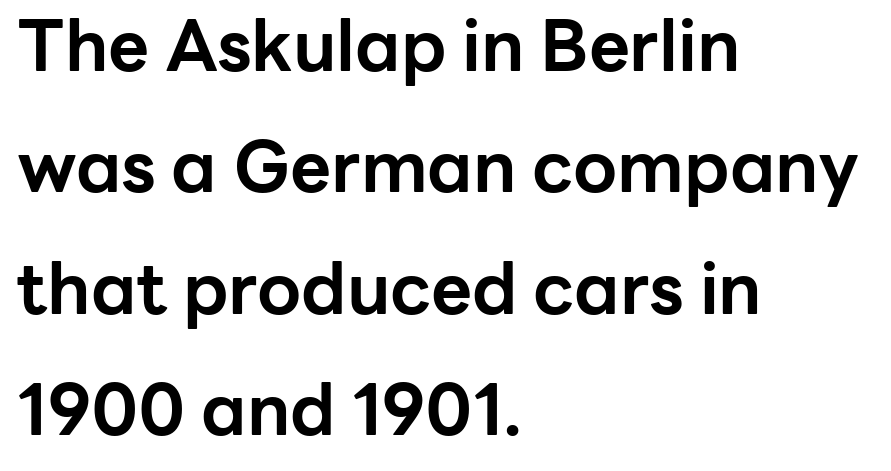
The image shows 71 px bold sans-serif type, upright; set left-aligned, line spacing 1.71x, normal letter spacing, not underlined; low stroke contrast and a medium x-height.
